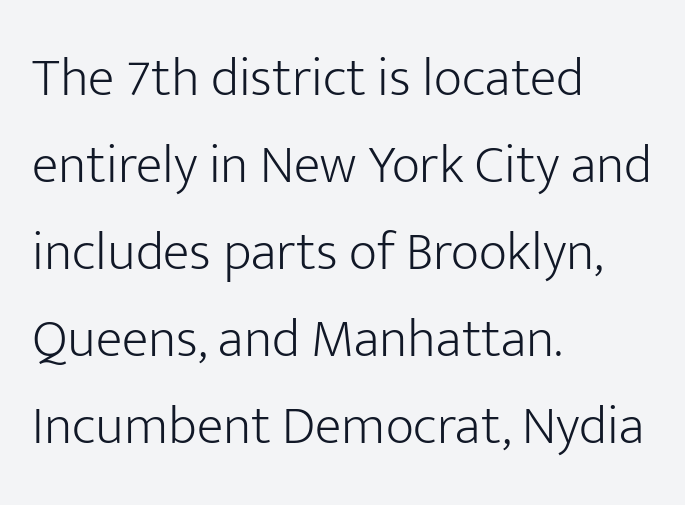
The image shows 55 px light sans-serif type, upright; set left-aligned, normal line spacing (1.58x), normal letter spacing, not underlined; low stroke contrast and a medium x-height.
